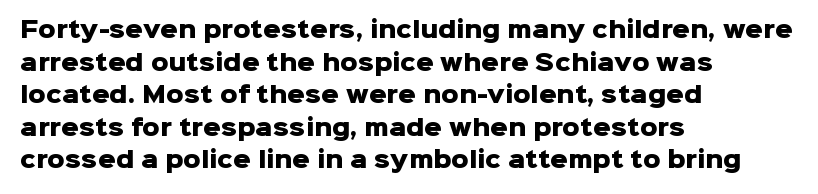
The image shows 22 px bold type, upright; set left-aligned, normal line spacing (1.48x), normal letter spacing, not underlined.
